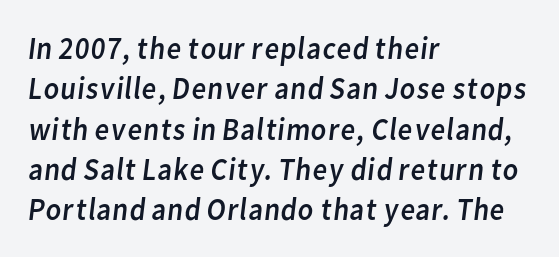
Vertical spacing — default. Compared with a centered layout, this one pins lines to the left instead. No letter is thick-stroked: the sample isn't bold. Underline: absent. Letter spacing: default.
